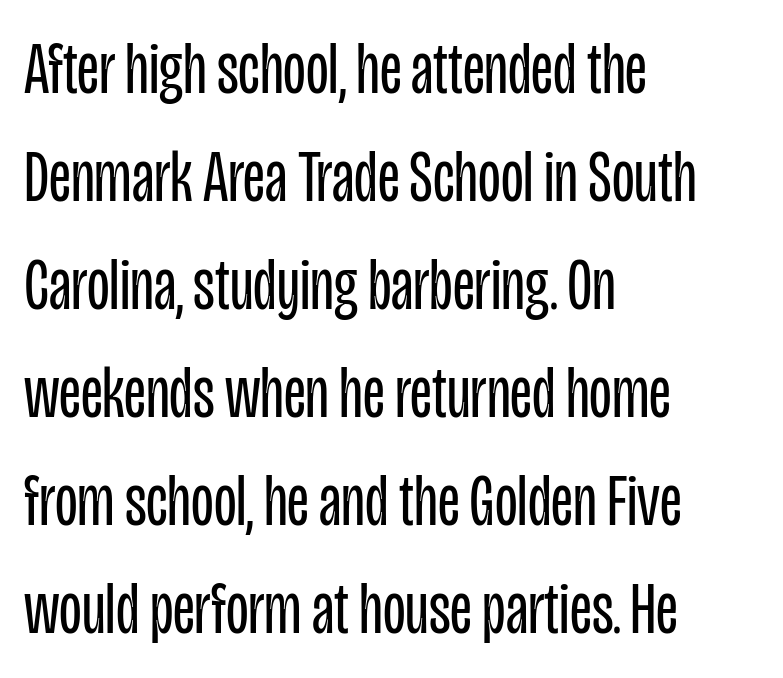
Unmarked baselines from the first word to the last. Whoever set this chose a conventional vertical rhythm. Horizontal alignment here is leftward, the default for most running prose. Nope, no serifs anywhere on these letters.
